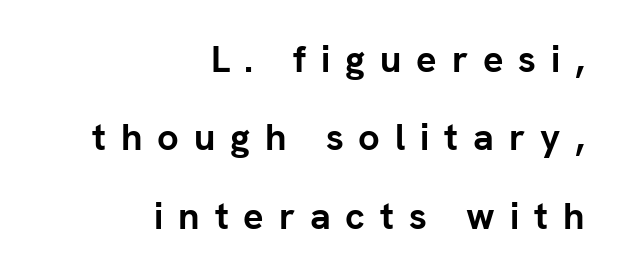
Decoration check: the copy has no underline. Typographic density is high because the face is bold. Display-style spreading of the glyphs; the letterfit is very open. Do the characters align in a grid? No, the font is proportional.
